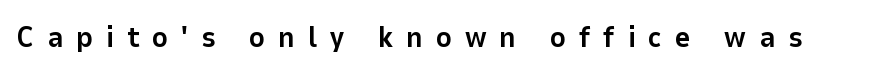
Q: Is the text bold? A: Yes.
Q: Is the text italic (slanted)? A: No, it is upright.
Q: Is the typeface a serif or a sans-serif typeface? A: Sans-serif.
Q: Is the text underlined? A: No.
Q: Is the spacing between letters normal or unusually wide? A: Unusually wide.
Q: Width (condensed, normal, or wide)? A: Normal.
Q: Stroke contrast? A: Low.
Q: x-height? A: Medium.
Q: Monospaced? A: No.
